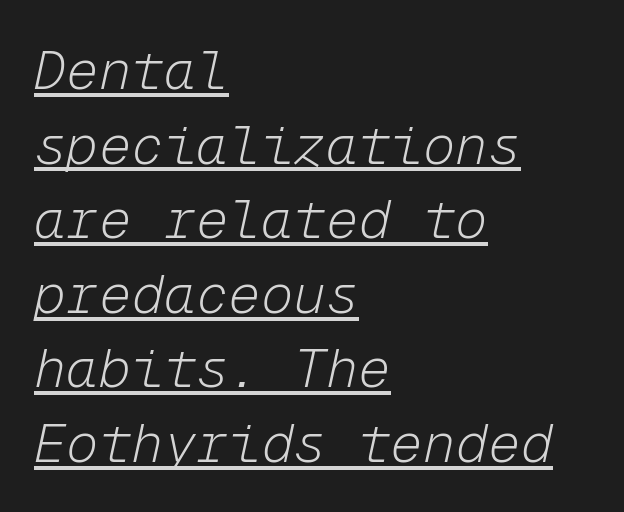
Q: Is the text bold? A: No.
Q: Is the text italic (slanted)? A: Yes, it leans right by about 12 degrees.
Q: Is the text underlined? A: Yes.
Q: How is the paragraph aligned? A: Left-aligned.
Q: Is the spacing between letters normal or unusually wide? A: Normal.
Q: Is the spacing between lines tight, normal or loose? A: Normal.
Q: Width (condensed, normal, or wide)? A: Normal.
Q: Stroke contrast? A: Low.
Q: x-height? A: Medium.
Q: Monospaced? A: Yes.
